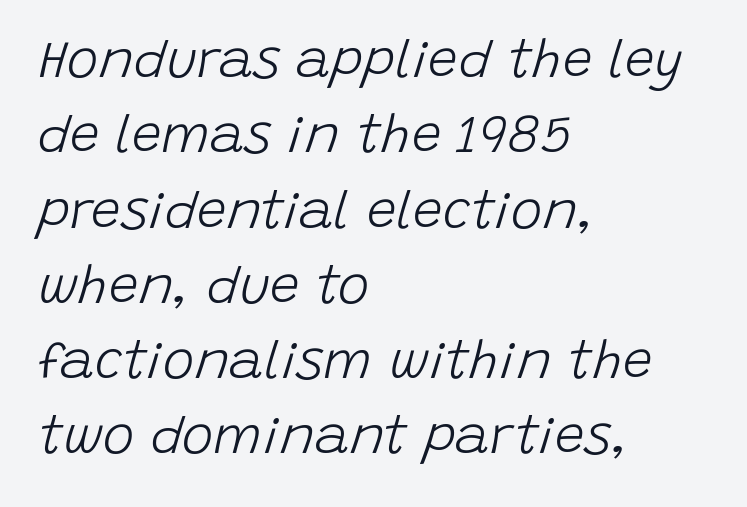
The image shows 53 px light type, italic (leaning right); set left-aligned, normal line spacing (1.42x), normal letter spacing, not underlined; low stroke contrast and a large x-height.
